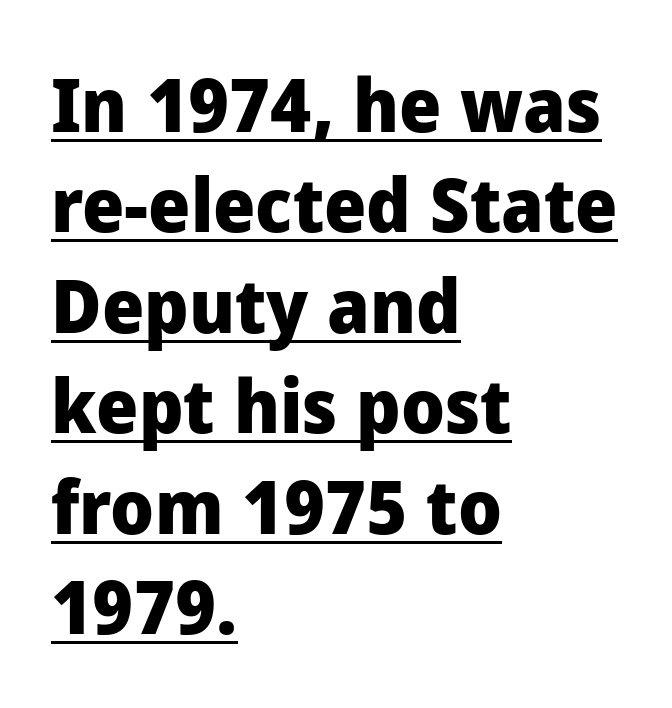
The sample has been set heavy, in full bold. Honestly, the letter spacing is just normal — you wouldn't notice it. Normally led — the rows are evenly, conventionally spaced. The face used here appears with an underline applied. Upright lettering throughout. You can tell from the bare stems that sans-serif type was used.
